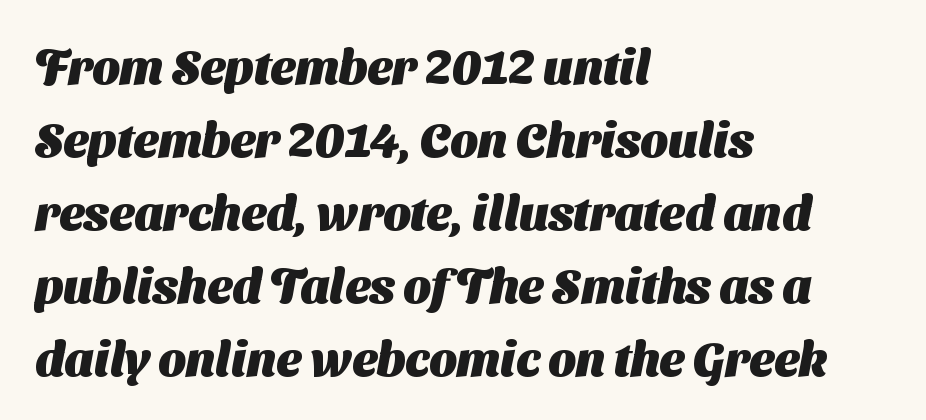
Q: Is the text bold? A: Yes.
Q: Is the typeface a serif or a sans-serif typeface? A: Sans-serif.
Q: Is the text underlined? A: No.
Q: How is the paragraph aligned? A: Left-aligned.
Q: Is the spacing between letters normal or unusually wide? A: Normal.
Q: Is the spacing between lines tight, normal or loose? A: Normal.
Q: Width (condensed, normal, or wide)? A: Normal.
Q: Stroke contrast? A: Medium.
Q: x-height? A: Medium.
Q: Monospaced? A: No.
